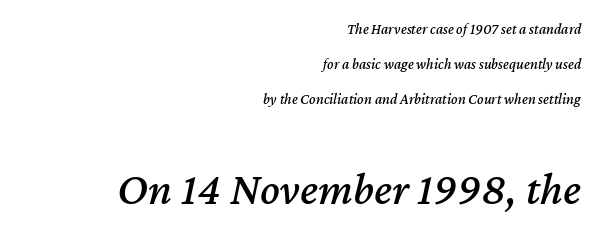
Reading top to bottom, the characters get bigger at the block break. The lines are spread far apart with generous leading. Glyph-to-glyph distance matches everyday printed text. The foot of each line stays bare and open. Line endings align vertically; line beginnings do not.
